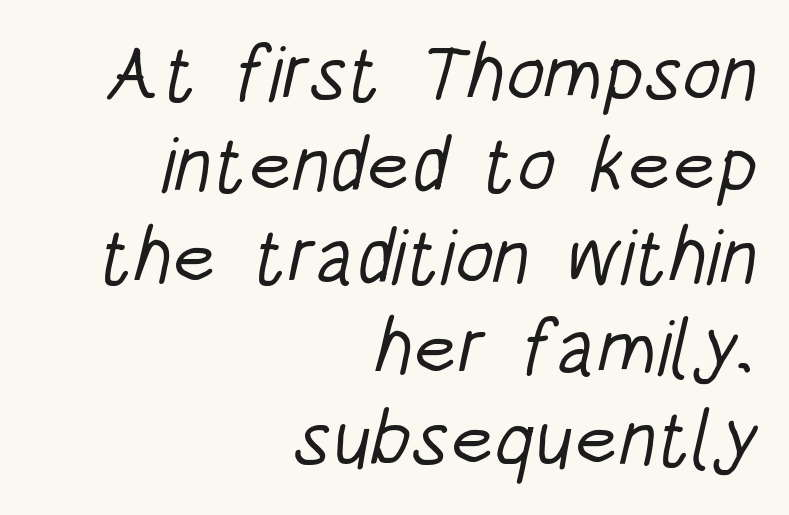
Q: Is the text bold? A: No.
Q: Is the typeface a serif or a sans-serif typeface? A: Sans-serif.
Q: Is the text underlined? A: No.
Q: How is the paragraph aligned? A: Right-aligned.
Q: Is the spacing between letters normal or unusually wide? A: Normal.
Q: Width (condensed, normal, or wide)? A: Condensed.
Q: Stroke contrast? A: Low.
Q: x-height? A: Large.
Q: Monospaced? A: No.
